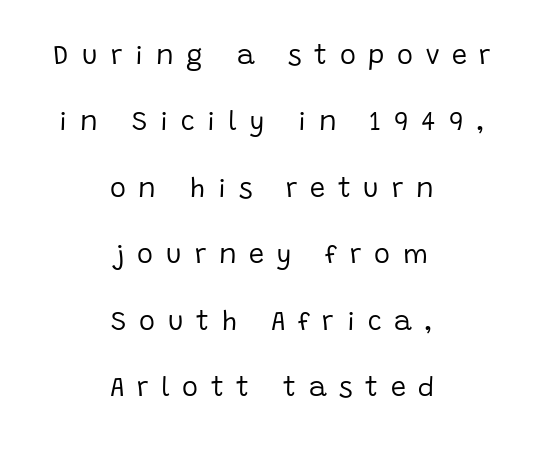
Q: Is the text bold? A: No.
Q: Is the text italic (slanted)? A: No, it is upright.
Q: Is the text underlined? A: No.
Q: How is the paragraph aligned? A: Centered.
Q: Is the spacing between letters normal or unusually wide? A: Unusually wide.
Q: Is the spacing between lines tight, normal or loose? A: Loose.
